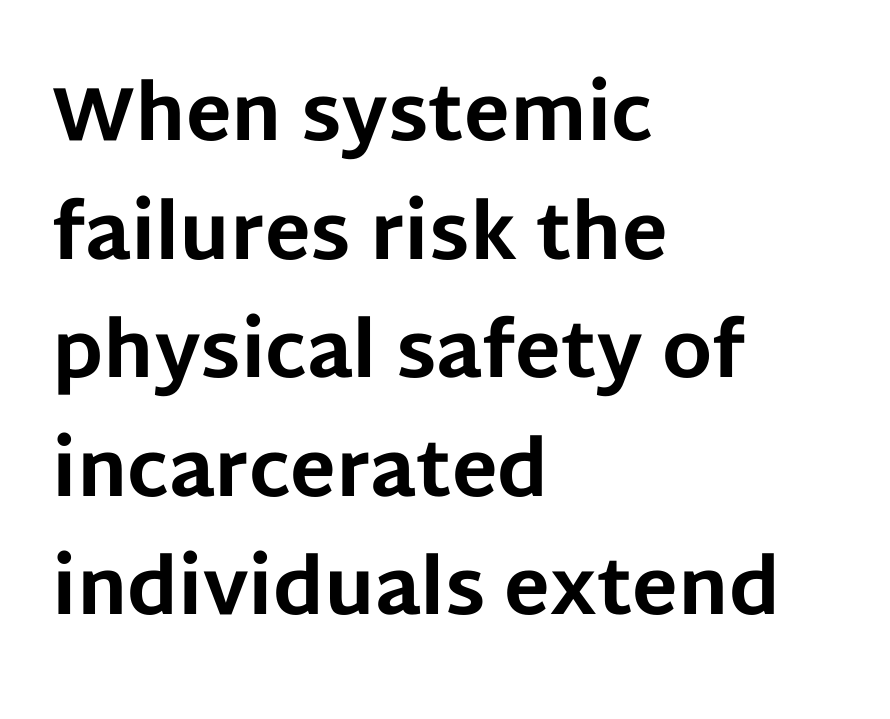
{"serif": "no", "italic": "no", "bold": "yes", "weight": "bold", "width": "normal", "stroke_contrast": "low", "x_height": "large", "monospaced": "no", "underline": "no", "align": "left", "line_spacing": "normal", "line_spacing_ratio": 1.56, "letter_spacing": "normal", "letter_spacing_em": 0.0, "glyph_px": 76}
